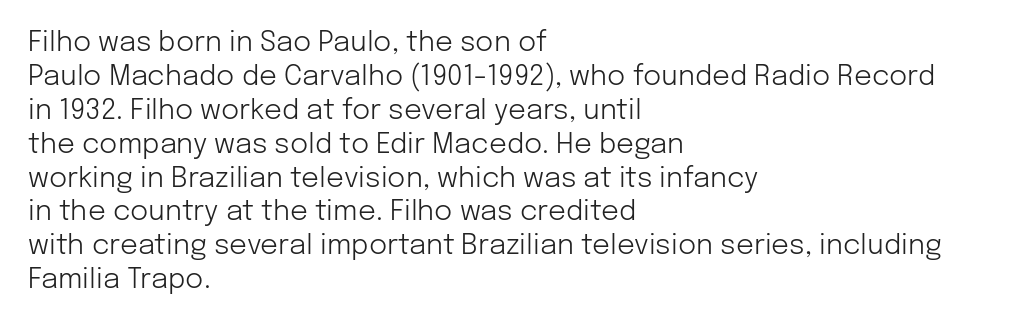
{"serif": "no", "italic": "no", "bold": "no", "weight": "light", "width": "normal", "stroke_contrast": "low", "x_height": "medium", "monospaced": "no", "underline": "no", "align": "left", "line_spacing_ratio": 1.21, "letter_spacing": "normal", "letter_spacing_em": 0.0, "glyph_px": 28}
